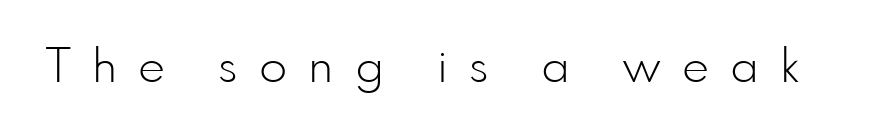
Between one letter and the next there's a generous, obvious gap. Proportional: the letters do not fall into vertical columns. The cut favours lightness, reaching ordinary text weight at its darkest. Style check: upright. The zone under the glyphs is completely vacant.
